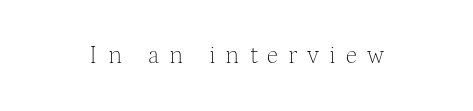
The image shows 25 px text type, upright; set unusually wide letter spacing (+0.4 em), not underlined.
